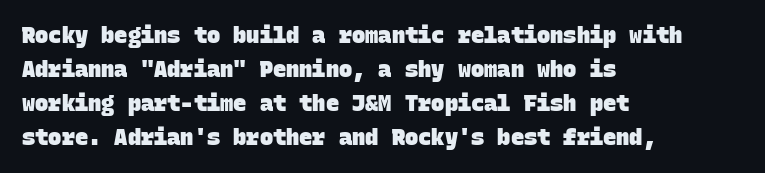
{"bold": "yes", "underline": "no", "align": "left", "line_spacing": "normal", "line_spacing_ratio": 1.54, "letter_spacing": "normal", "letter_spacing_em": 0.0, "glyph_px": 22}
